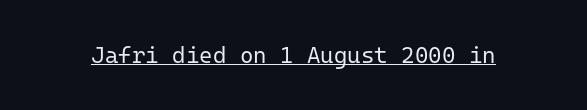
The image shows 23 px text type, upright; set normal letter spacing, underlined.
